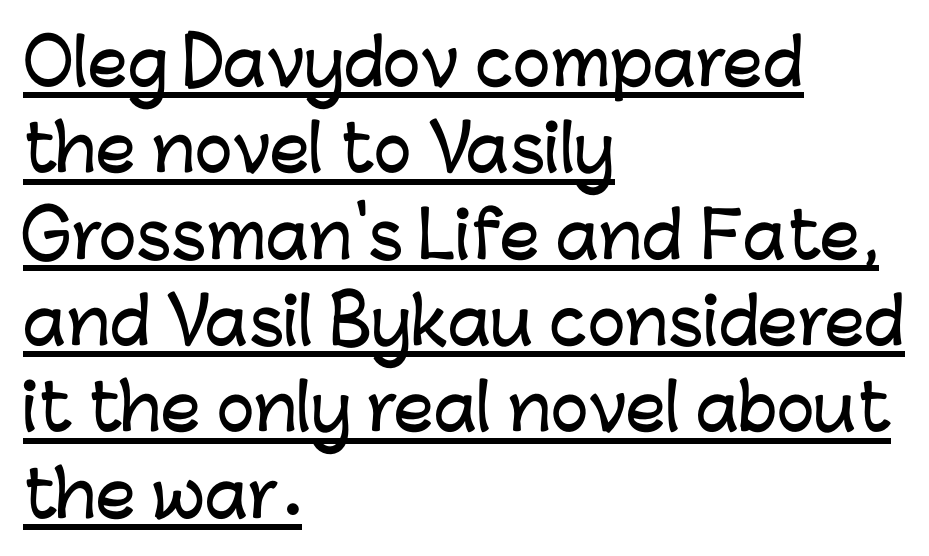
{"serif": "no", "italic": "no", "width": "normal", "stroke_contrast": "low", "x_height": "medium", "monospaced": "no", "underline": "yes", "align": "left", "line_spacing": "normal", "line_spacing_ratio": 1.37, "letter_spacing": "normal", "letter_spacing_em": 0.0, "glyph_px": 63}
